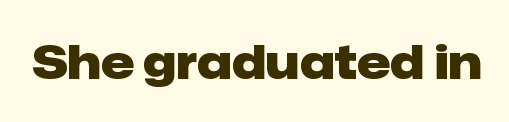
The image shows 47 px heavy sans-serif type, upright; set normal letter spacing, not underlined; low stroke contrast and a medium x-height.
